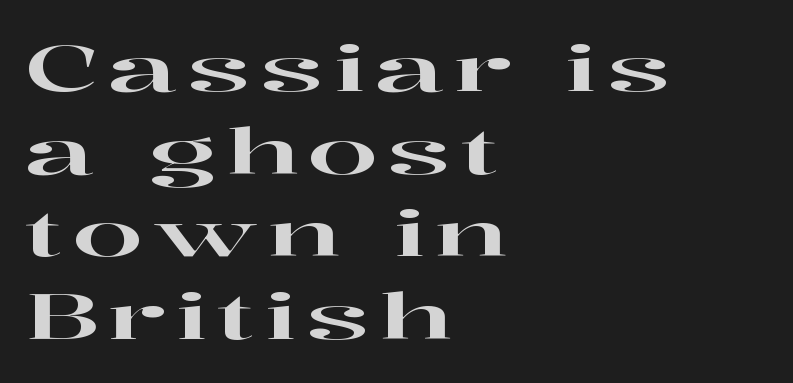
{"serif": "yes", "italic": "no", "width": "wide", "stroke_contrast": "high", "x_height": "medium", "monospaced": "no", "underline": "no", "align": "left", "line_spacing": "normal", "line_spacing_ratio": 1.31, "glyph_px": 63}
